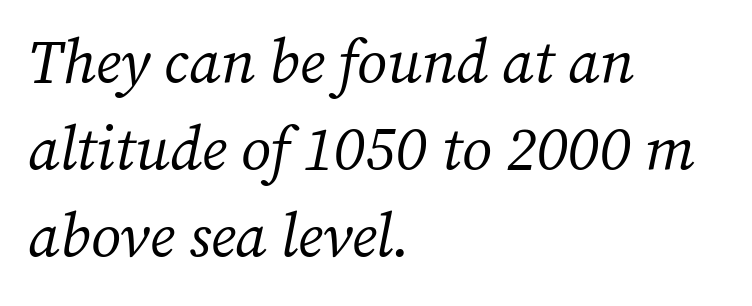
Q: Is the text bold? A: No.
Q: Is the text italic (slanted)? A: Yes, it leans right by about 12 degrees.
Q: Is the typeface a serif or a sans-serif typeface? A: Serif.
Q: Is the text underlined? A: No.
Q: How is the paragraph aligned? A: Left-aligned.
Q: Is the spacing between letters normal or unusually wide? A: Normal.
Q: Is the spacing between lines tight, normal or loose? A: Normal.
Q: Width (condensed, normal, or wide)? A: Normal.
Q: Stroke contrast? A: Medium.
Q: x-height? A: Medium.
Q: Monospaced? A: No.
